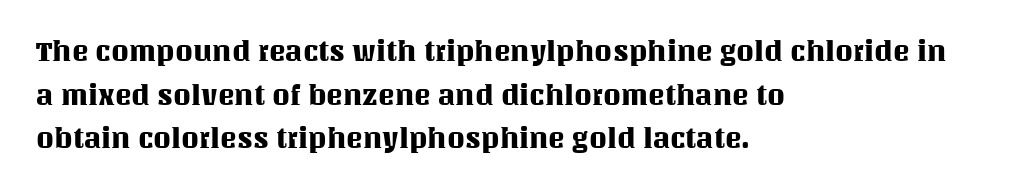
Q: Is the text italic (slanted)? A: No, it is upright.
Q: Is the text underlined? A: No.
Q: How is the paragraph aligned? A: Left-aligned.
Q: Is the spacing between letters normal or unusually wide? A: Normal.
Q: Is the spacing between lines tight, normal or loose? A: Normal.
Q: Width (condensed, normal, or wide)? A: Normal.
Q: Stroke contrast? A: Medium.
Q: x-height? A: Large.
Q: Monospaced? A: No.
